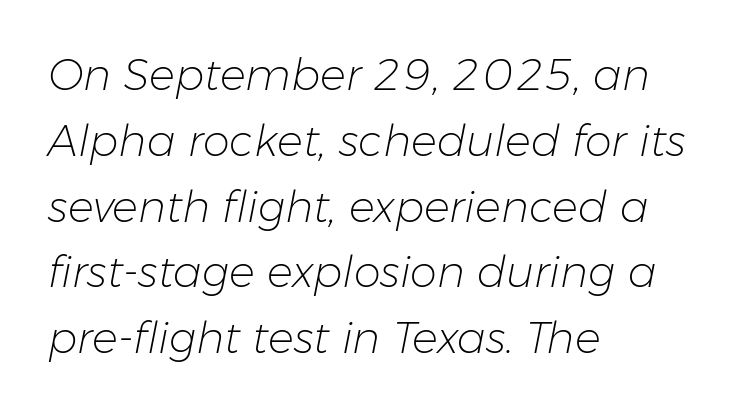
Stroke thickness stays within the range of a standard reading face or lighter. The space directly below the letters is spotless. Every character sits at an angle, as italics do. Students, observe: this is what conventionally led text looks like.
